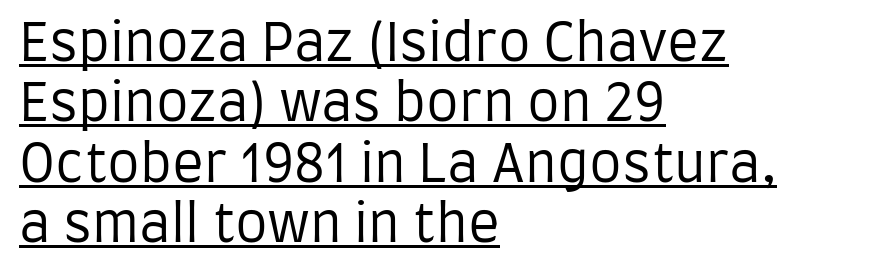
Q: Is the text bold? A: No.
Q: Is the text italic (slanted)? A: No, it is upright.
Q: Is the typeface a serif or a sans-serif typeface? A: Sans-serif.
Q: Is the text underlined? A: Yes.
Q: How is the paragraph aligned? A: Left-aligned.
Q: Is the spacing between letters normal or unusually wide? A: Normal.
Q: Width (condensed, normal, or wide)? A: Condensed.
Q: Stroke contrast? A: Low.
Q: x-height? A: Large.
Q: Monospaced? A: No.
